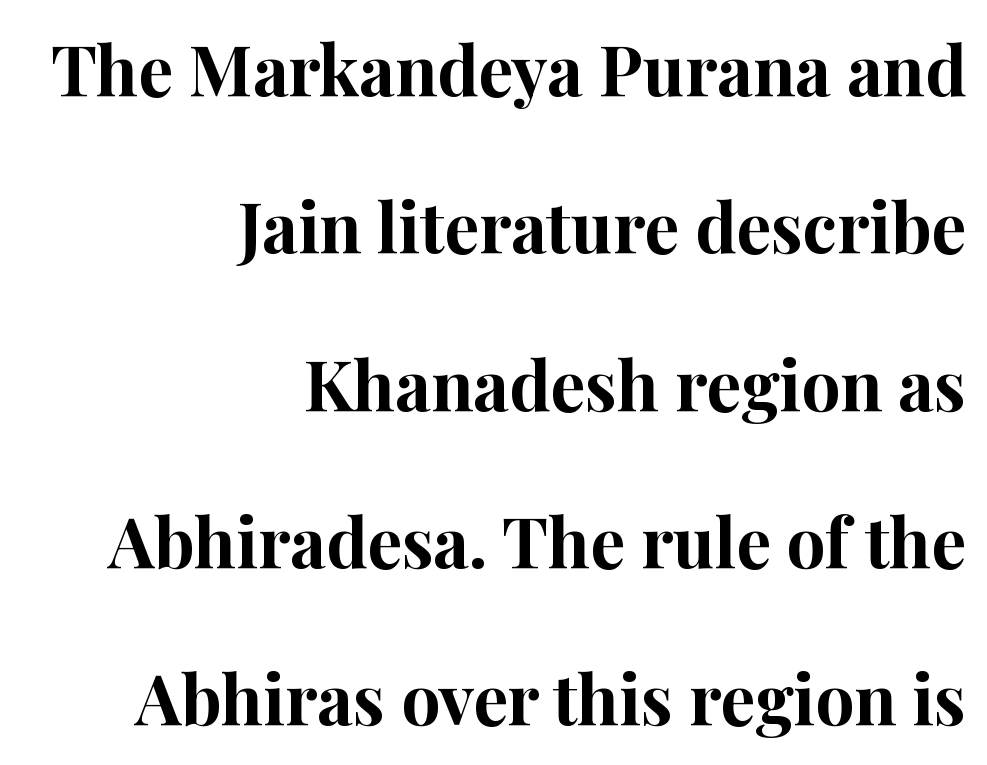
The image shows 69 px bold serif type, upright; set right-aligned, loose line spacing (2.28x), normal letter spacing, not underlined; high stroke contrast and a medium x-height.
